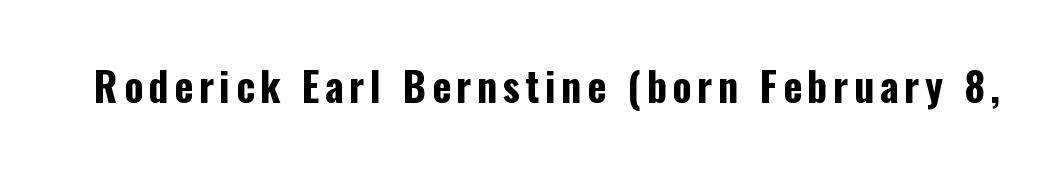
{"serif": "no", "italic": "no", "bold": "yes", "weight": "bold", "width": "condensed", "stroke_contrast": "low", "x_height": "medium", "monospaced": "no", "underline": "no", "glyph_px": 40}
